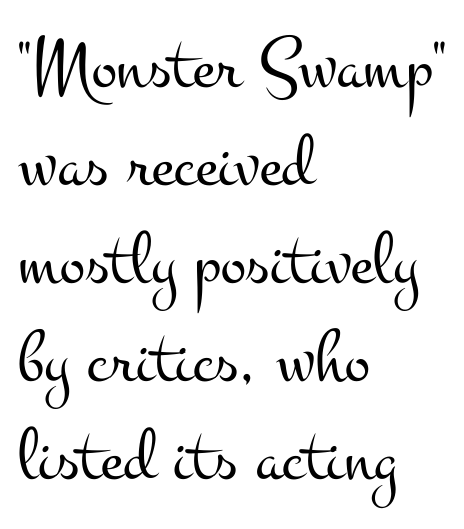
Q: Is the text bold? A: No.
Q: Is the text italic (slanted)? A: Yes.
Q: Is the typeface a serif or a sans-serif typeface? A: Serif.
Q: Is the text underlined? A: No.
Q: How is the paragraph aligned? A: Left-aligned.
Q: Is the spacing between letters normal or unusually wide? A: Normal.
Q: Is the spacing between lines tight, normal or loose? A: Normal.
Q: Width (condensed, normal, or wide)? A: Wide.
Q: Stroke contrast? A: Medium.
Q: x-height? A: Small.
Q: Monospaced? A: No.
